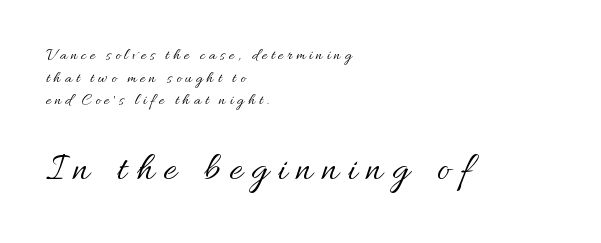
The passage shown is typed in a proportional face where columns would drift. Someone cranked the tracking dial way up on this one. Compared with typical paragraphs, the rows here are spaced about the same.
